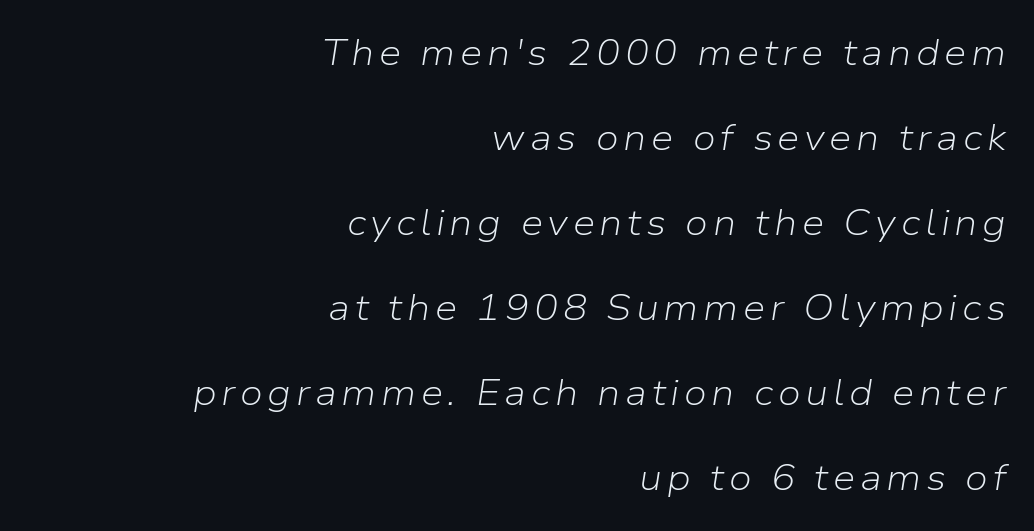
You can tell it's italic because the verticals aren't actually vertical. Line endings align vertically; line beginnings do not. The lines are spread far apart with generous leading. Spacing verdict: proportional, widths tailored to each character. Underline: absent. A light-to-regular cut is what we see here.
